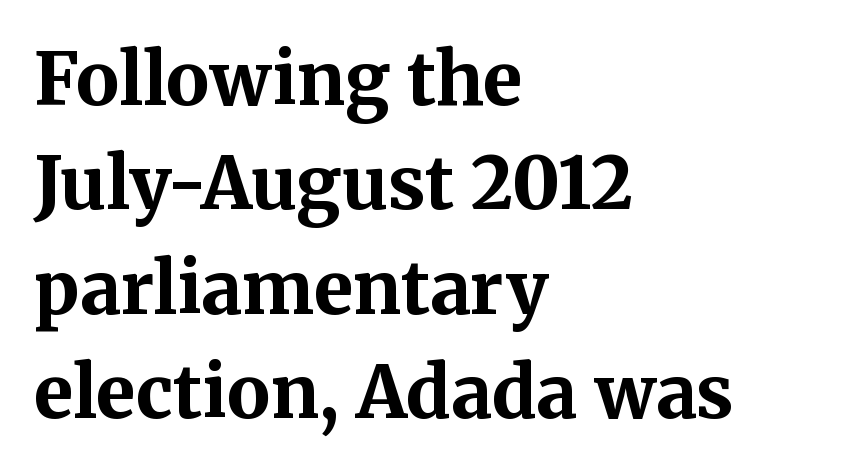
The image shows 72 px bold serif type, upright; set left-aligned, normal line spacing (1.45x), normal letter spacing, not underlined; medium stroke contrast and a medium x-height.
